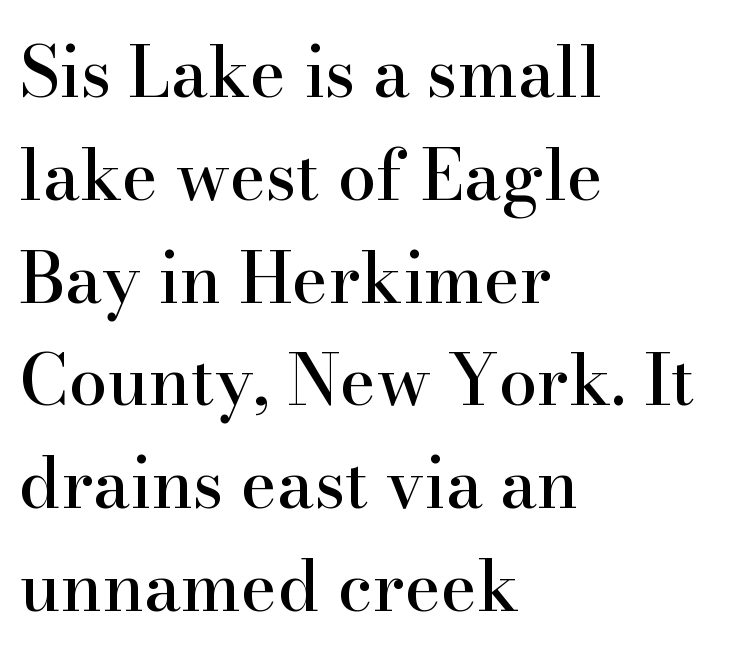
{"serif": "yes", "italic": "no", "width": "normal", "stroke_contrast": "high", "x_height": "small", "monospaced": "no", "underline": "no", "align": "left", "line_spacing": "normal", "line_spacing_ratio": 1.49, "letter_spacing": "normal", "letter_spacing_em": 0.0, "glyph_px": 69}
